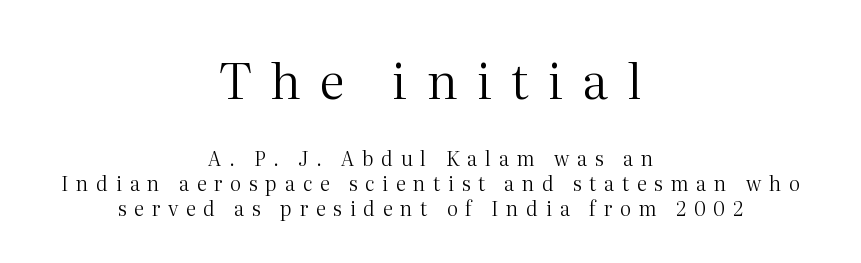
Q: Is the text bold? A: No.
Q: Is the text italic (slanted)? A: No, it is upright.
Q: Is the typeface a serif or a sans-serif typeface? A: Serif.
Q: Is the text underlined? A: No.
Q: How is the paragraph aligned? A: Centered.
Q: Is the spacing between letters normal or unusually wide? A: Unusually wide.
Q: Which block of text is set in a larger size, the first (top) or the second (bottom)? A: The first (top) one.
Q: Width (condensed, normal, or wide)? A: Normal.
Q: Stroke contrast? A: Medium.
Q: x-height? A: Medium.
Q: Monospaced? A: No.
